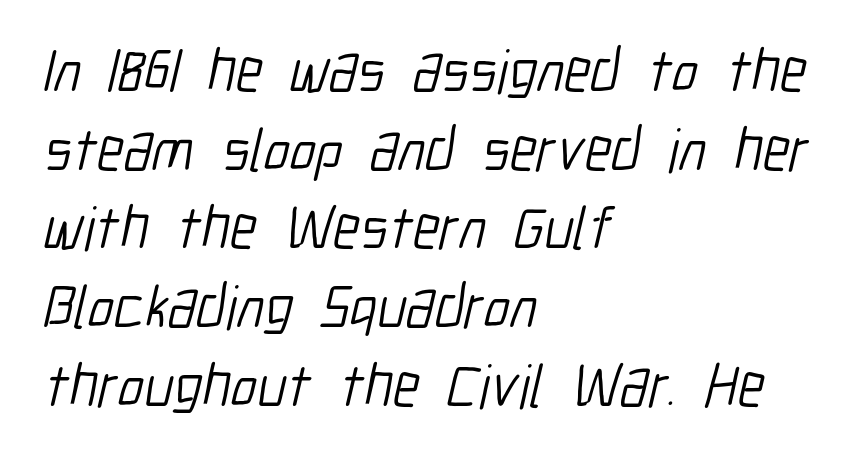
The lines in this sample share a left origin and differ only in where they stop. The line-height multiplier appears to be the usual default. The gap between lines stays unmarked. Is this a fixed-width face? No — the glyphs have proportional, varying widths. The letters look calm and open, with moderate or lighter stems. Each letter's strokes conclude bluntly, with no projecting serifs.
